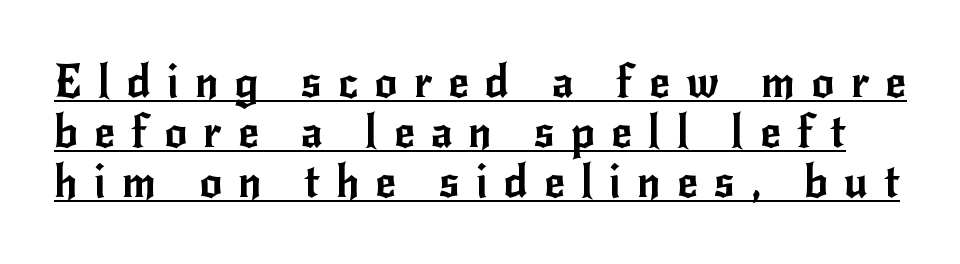
The image shows 45 px sans-serif type, upright; set tight line spacing (1.11x), unusually wide letter spacing (+0.36 em), underlined; low stroke contrast and a small x-height.
